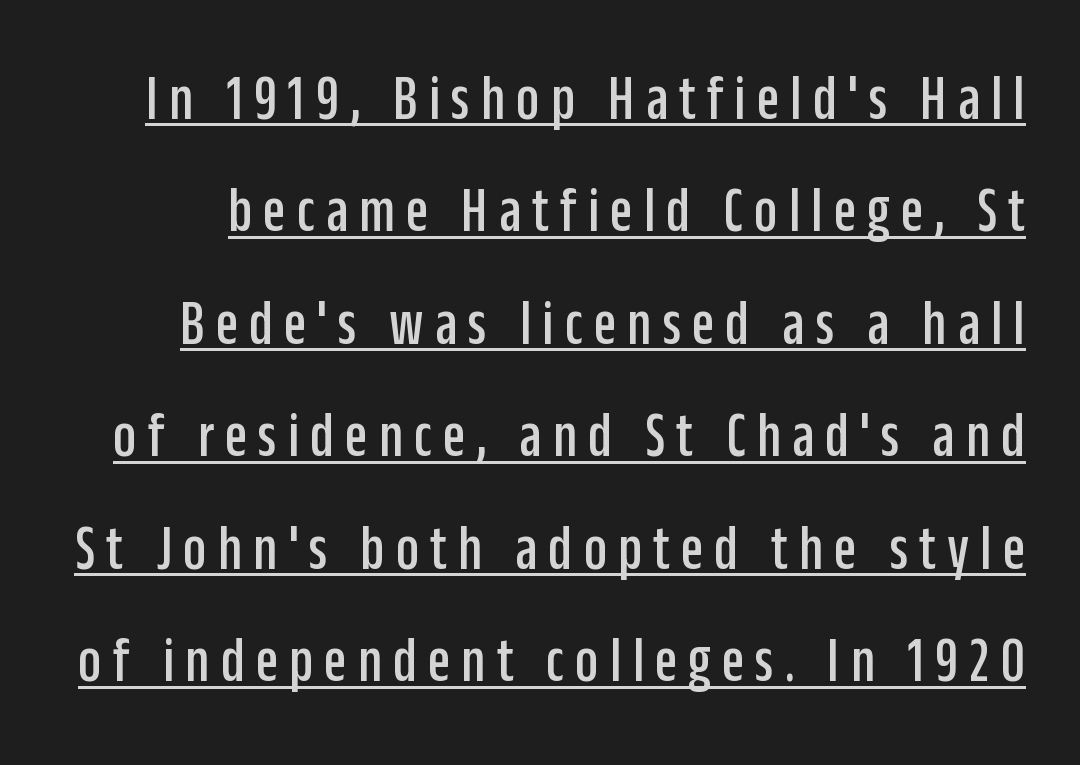
The image shows 65 px condensed sans-serif type, upright; set line spacing 1.73x, underlined; low stroke contrast and a large x-height.
